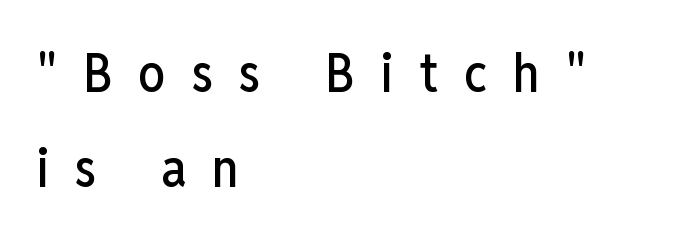
{"serif": "no", "italic": "no", "width": "condensed", "stroke_contrast": "low", "x_height": "medium", "monospaced": "no", "underline": "no", "align": "left", "line_spacing_ratio": 1.76, "letter_spacing": "wide", "letter_spacing_em": 0.48, "glyph_px": 54}
